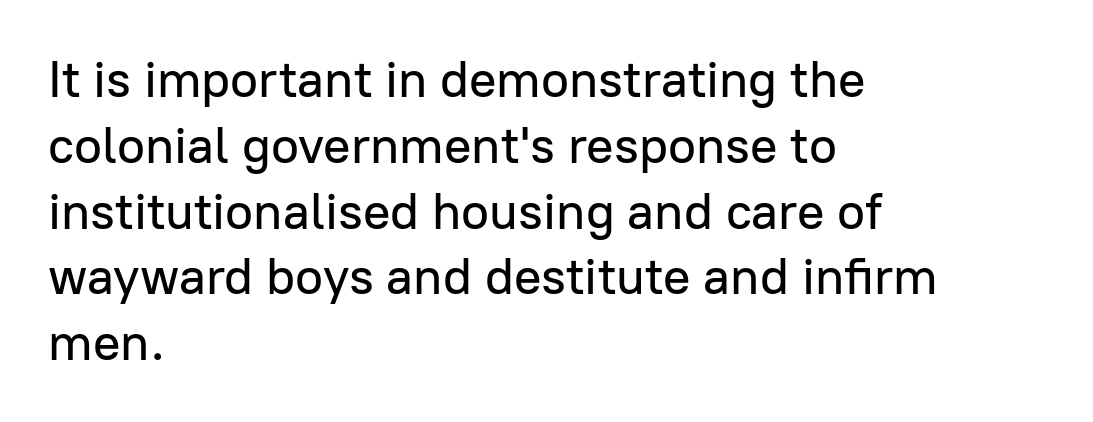
The image shows 51 px sans-serif type, upright; set left-aligned, normal line spacing (1.29x), normal letter spacing, not underlined; low stroke contrast and a medium x-height.
